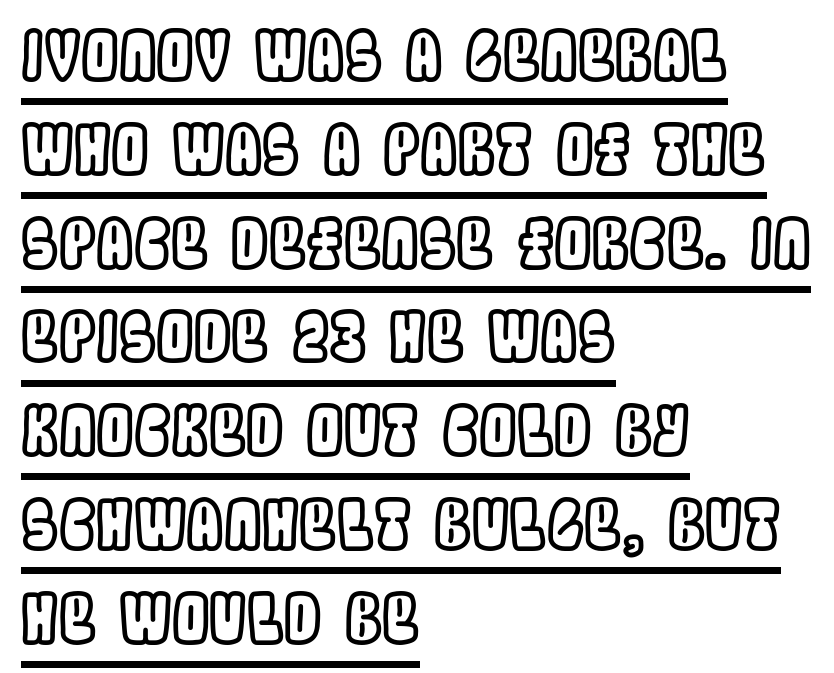
Q: Is the text italic (slanted)? A: No, it is upright.
Q: Is the text underlined? A: Yes.
Q: How is the paragraph aligned? A: Left-aligned.
Q: Is the spacing between letters normal or unusually wide? A: Normal.
Q: Is the spacing between lines tight, normal or loose? A: Normal.
Q: Width (condensed, normal, or wide)? A: Condensed.
Q: x-height? A: Large.
Q: Monospaced? A: No.
